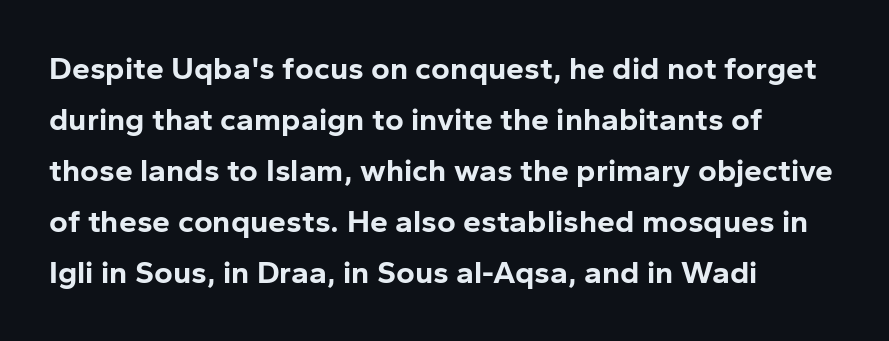
Q: Is the text bold? A: Yes.
Q: Is the text italic (slanted)? A: No, it is upright.
Q: Is the typeface a serif or a sans-serif typeface? A: Sans-serif.
Q: Is the text underlined? A: No.
Q: How is the paragraph aligned? A: Left-aligned.
Q: Is the spacing between letters normal or unusually wide? A: Normal.
Q: Is the spacing between lines tight, normal or loose? A: Normal.
Q: Width (condensed, normal, or wide)? A: Normal.
Q: Stroke contrast? A: Low.
Q: x-height? A: Medium.
Q: Monospaced? A: No.
